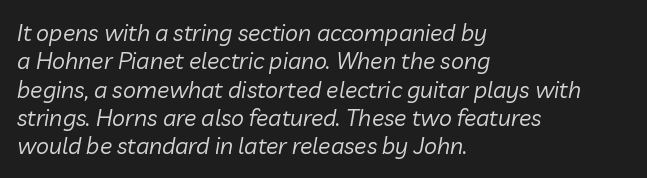
{"italic": "yes", "lean": "right", "slant_degrees": 10, "bold": "no", "underline": "no", "align": "left", "line_spacing_ratio": 1.23, "letter_spacing": "normal", "letter_spacing_em": 0.0, "glyph_px": 23}
